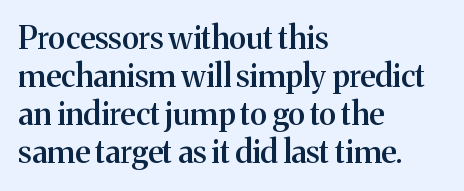
These lines keep a tight, regular rhythm from letter to letter. Yep, those are serifs on the letters. Semibold letterforms, between regular and bold. The ragged edge is on the right, which tells us the setting is flush left. The strip under each line holds only bare page. Is this a fixed-width face? No — the glyphs have proportional, varying widths.
